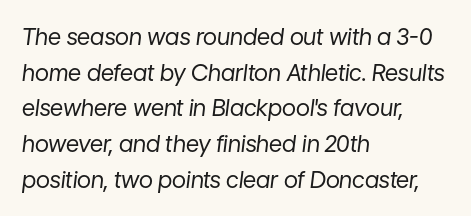
Q: Is the text bold? A: No.
Q: Is the text italic (slanted)? A: Yes, it leans right by about 7 degrees.
Q: Is the text underlined? A: No.
Q: How is the paragraph aligned? A: Left-aligned.
Q: Is the spacing between letters normal or unusually wide? A: Normal.
Q: Is the spacing between lines tight, normal or loose? A: Normal.
